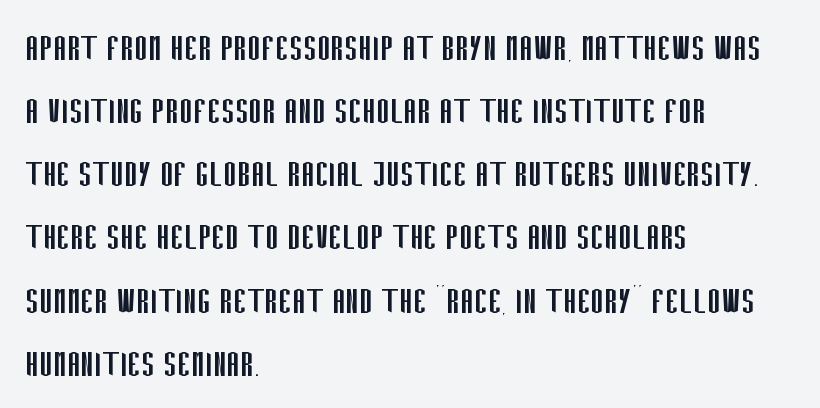
The typography opts for an upright posture over an oblique one. The tracking reads as untouched default to a designer's eye. Letters have the restrained weight of plain body copy at most. The block of text has a typical density, with ordinary space between rows.
